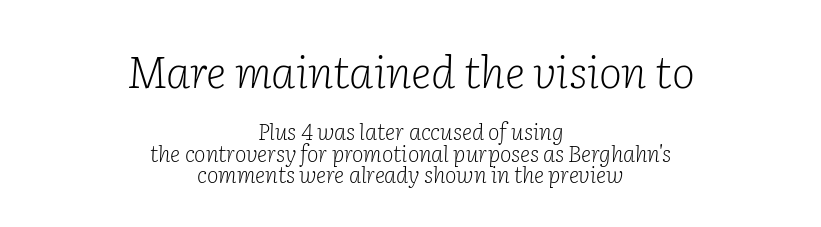
{"serif": "yes", "italic": "yes", "lean": "right", "slant_degrees": 2, "bold": "no", "weight": "light", "width": "normal", "stroke_contrast": "low", "x_height": "medium", "monospaced": "no", "underline": "no", "align": "center", "line_spacing": "tight", "line_spacing_ratio": 0.96, "letter_spacing": "normal", "letter_spacing_em": 0.0, "larger_block": "first", "size_ratio": 2.0, "glyph_px": 44}
